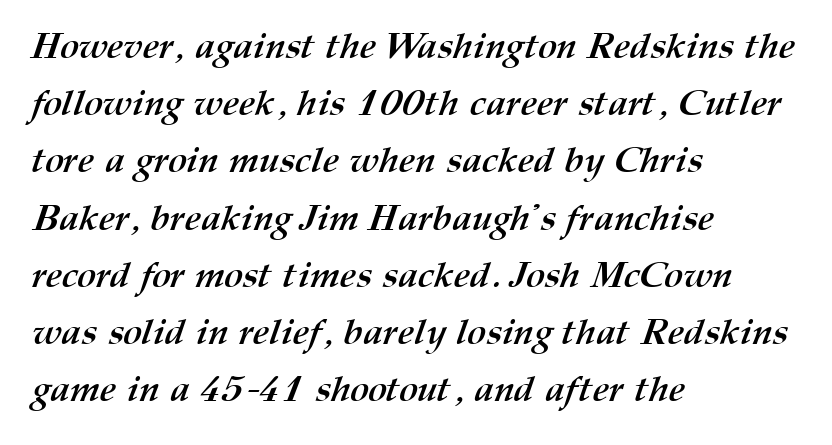
The image shows 36 px semibold type; set left-aligned, normal line spacing (1.59x), normal letter spacing, not underlined; medium stroke contrast and a medium x-height.
